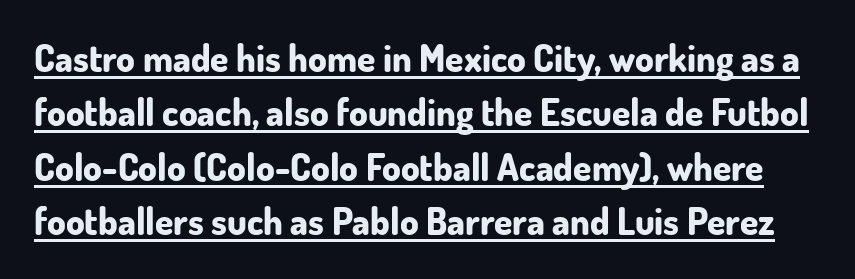
The image shows 37 px bold sans-serif type, upright; set normal line spacing (1.47x), normal letter spacing, underlined; low stroke contrast and a small x-height.
